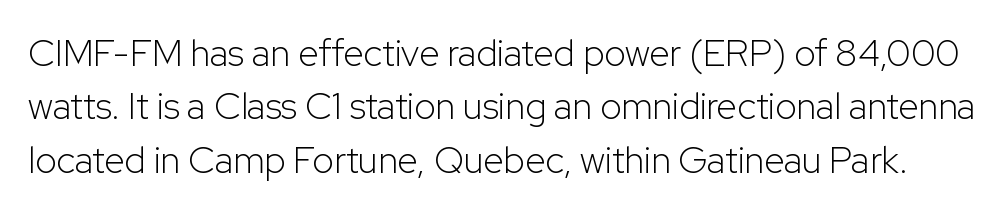
{"serif": "no", "italic": "no", "bold": "no", "weight": "light", "width": "normal", "stroke_contrast": "low", "x_height": "medium", "monospaced": "no", "underline": "no", "line_spacing": "normal", "line_spacing_ratio": 1.44, "letter_spacing": "normal", "letter_spacing_em": 0.0, "glyph_px": 37}
